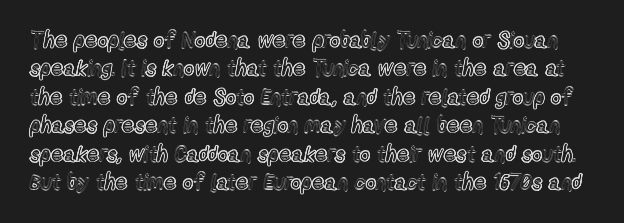
{"underline": "no", "line_spacing": "normal", "line_spacing_ratio": 1.29, "letter_spacing": "normal", "letter_spacing_em": 0.0, "glyph_px": 22}
